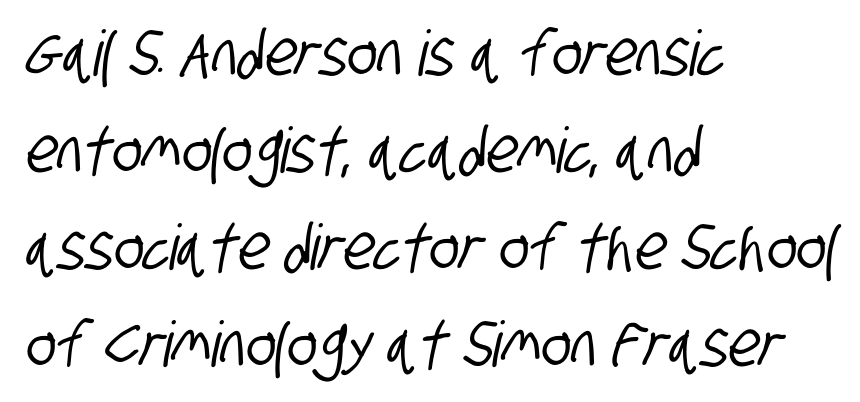
Q: Is the typeface a serif or a sans-serif typeface? A: Sans-serif.
Q: Is the text underlined? A: No.
Q: How is the paragraph aligned? A: Left-aligned.
Q: Is the spacing between letters normal or unusually wide? A: Normal.
Q: Is the spacing between lines tight, normal or loose? A: Normal.
Q: Width (condensed, normal, or wide)? A: Condensed.
Q: Stroke contrast? A: Low.
Q: x-height? A: Large.
Q: Monospaced? A: No.
